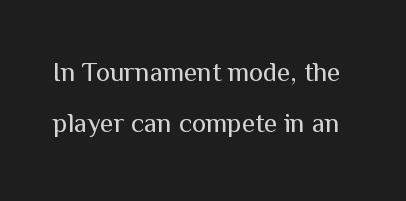
The image shows 27 px text type, upright; set line spacing 1.89x, normal letter spacing, not underlined.
